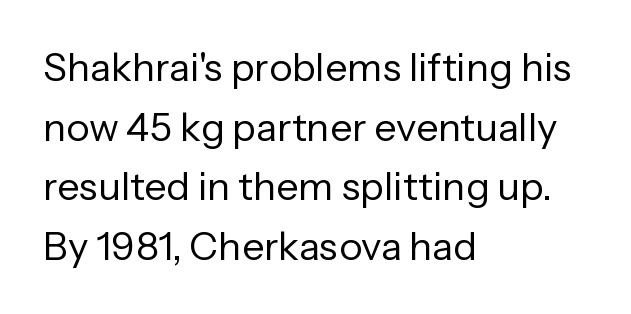
Q: Is the text bold? A: No.
Q: Is the text italic (slanted)? A: No, it is upright.
Q: Is the typeface a serif or a sans-serif typeface? A: Sans-serif.
Q: Is the text underlined? A: No.
Q: How is the paragraph aligned? A: Left-aligned.
Q: Is the spacing between letters normal or unusually wide? A: Normal.
Q: Is the spacing between lines tight, normal or loose? A: Normal.
Q: Width (condensed, normal, or wide)? A: Normal.
Q: Stroke contrast? A: Low.
Q: x-height? A: Medium.
Q: Monospaced? A: No.
